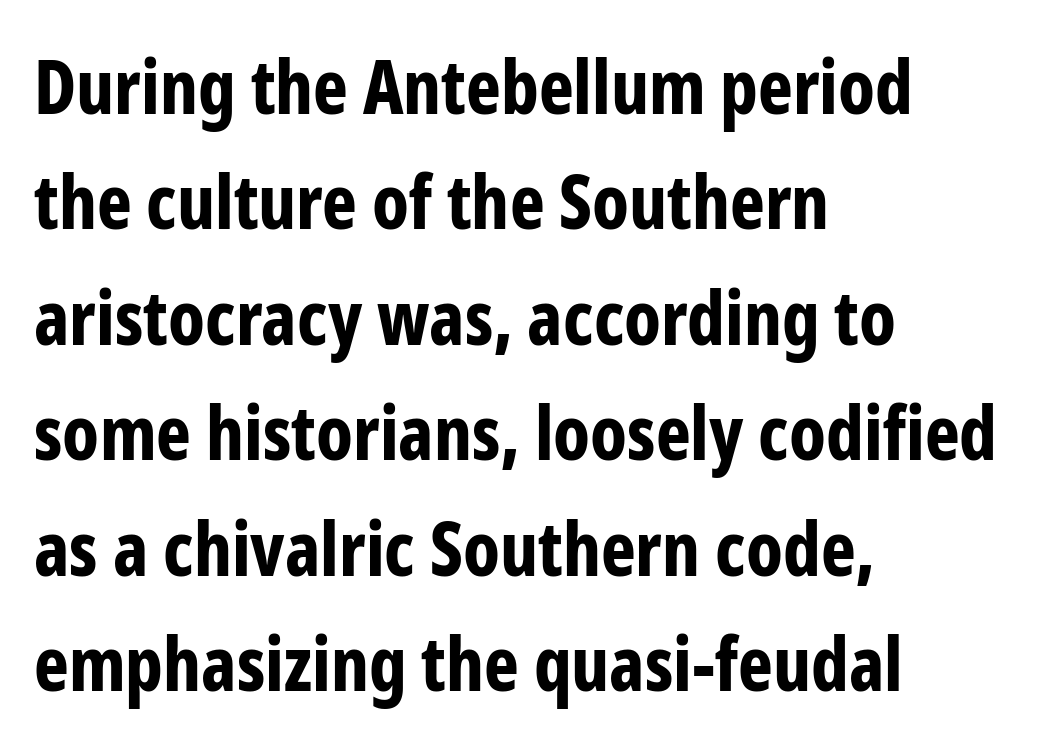
The image shows 74 px bold, condensed sans-serif type, upright; set left-aligned, normal line spacing (1.56x), normal letter spacing, not underlined; low stroke contrast and a medium x-height.
